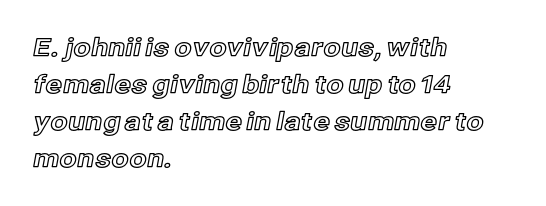
{"underline": "no", "align": "left", "line_spacing": "normal", "line_spacing_ratio": 1.48, "letter_spacing": "normal", "letter_spacing_em": 0.0, "glyph_px": 25}
